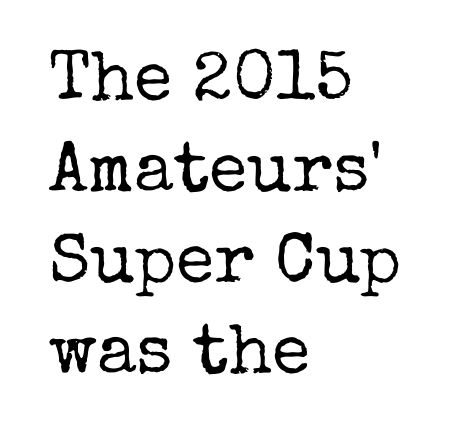
{"serif": "yes", "italic": "no", "bold": "no", "weight": "regular", "width": "normal", "stroke_contrast": "low", "x_height": "medium", "monospaced": "no", "underline": "no", "align": "left", "line_spacing": "normal", "line_spacing_ratio": 1.3, "letter_spacing": "normal", "letter_spacing_em": 0.0, "glyph_px": 70}
